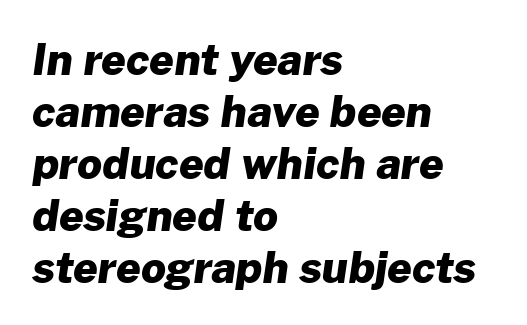
{"serif": "no", "bold": "yes", "weight": "heavy", "width": "normal", "stroke_contrast": "low", "x_height": "medium", "monospaced": "no", "underline": "no", "align": "left", "line_spacing_ratio": 1.21, "letter_spacing": "normal", "letter_spacing_em": 0.0, "glyph_px": 43}
